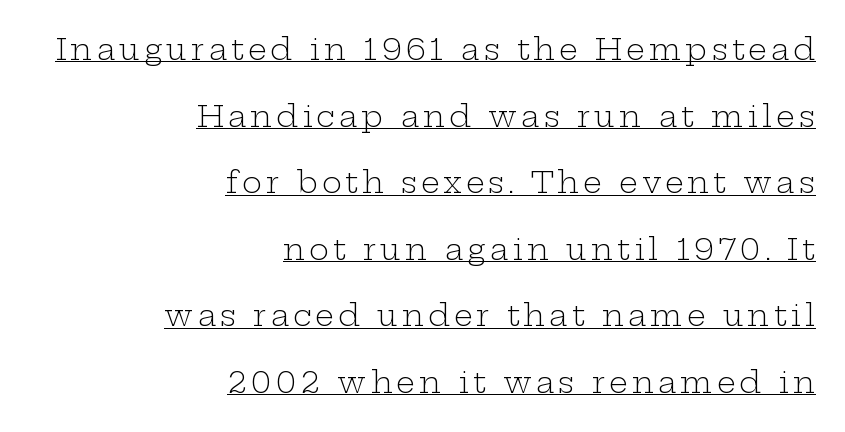
Does the lettering tilt? It doesn't — this is upright. Right-aligned paragraph, ragged on the left. Weight: regular or lighter. Font category for this specimen: serif. Line spacing here is loose.
